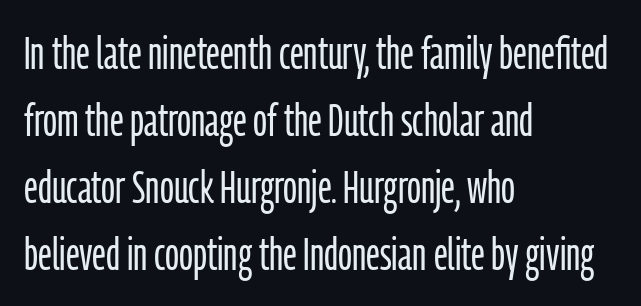
Serifs: no, the terminals of the letterforms are clean. Whoever set this chose a conventional vertical rhythm. The baseline area is clear. There is no visible air inserted between adjacent glyphs. This sample has the flowing, uneven cadence of proportional lettering. In terms of posture, this sample is upright.
